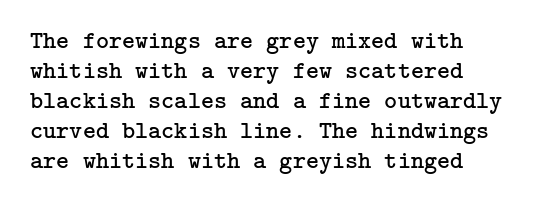
{"italic": "no", "bold": "no", "underline": "no", "line_spacing_ratio": 1.2, "letter_spacing": "normal", "letter_spacing_em": 0.0, "glyph_px": 25}
